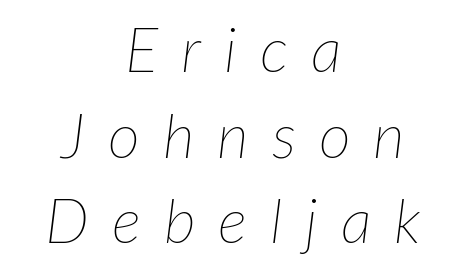
Q: Is the text bold? A: No.
Q: Is the text italic (slanted)? A: Yes, it leans right by about 7 degrees.
Q: Is the text underlined? A: No.
Q: How is the paragraph aligned? A: Centered.
Q: Is the spacing between letters normal or unusually wide? A: Unusually wide.
Q: Is the spacing between lines tight, normal or loose? A: Normal.
Q: Width (condensed, normal, or wide)? A: Normal.
Q: Stroke contrast? A: Low.
Q: x-height? A: Medium.
Q: Monospaced? A: No.
